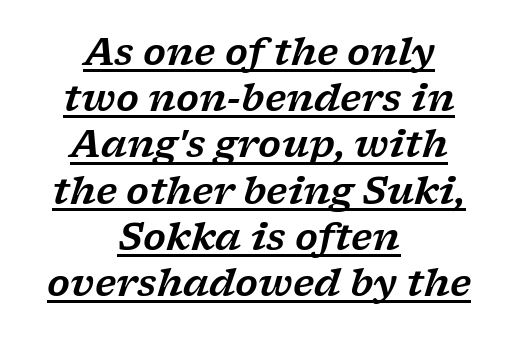
{"serif": "yes", "italic": "yes", "lean": "right", "slant_degrees": 17, "width": "wide", "stroke_contrast": "low", "x_height": "medium", "monospaced": "no", "underline": "yes", "align": "center", "line_spacing": "normal", "line_spacing_ratio": 1.25, "letter_spacing": "normal", "letter_spacing_em": 0.0, "glyph_px": 37}
